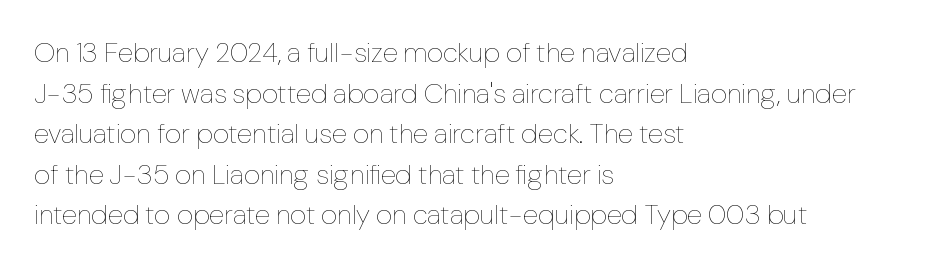
The rendering uses natural spacing where letterforms have individual widths. Quick note: not italic, upright. The typeface has the unassuming heft of standard copy or less. Line starts are locked; line ends wander. The foot of each line stays bare and open.
